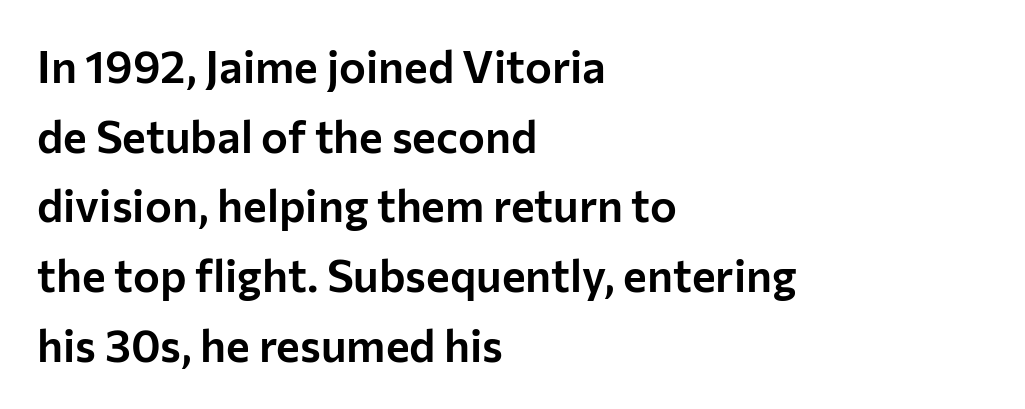
This sample has the flowing, uneven cadence of proportional lettering. Typographically, this falls in the sans-serif category. Regular leading. The axis of the letterforms is exactly vertical. The text block is weighted toward the left margin, trailing off unevenly rightward. A typesetter would call this zero additional tracking.
